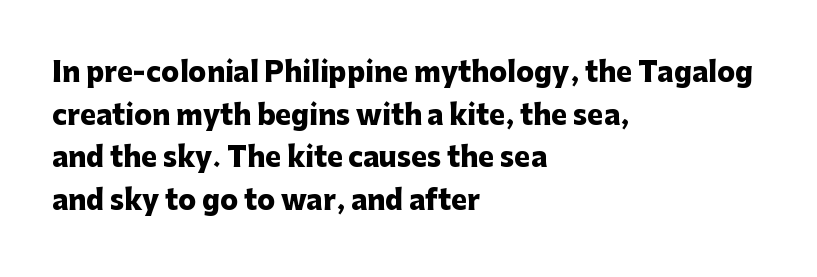
Typesetter's note: full bold, strokes at maximum text heaviness. Compared with typical paragraphs, the rows here are spaced about the same. Layout note: lines flush left. The passage shown is not underscored anywhere.
